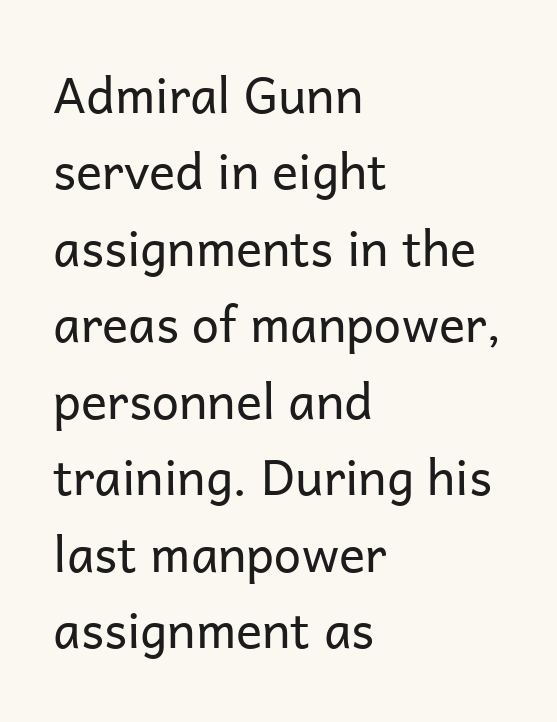
Vertical spacing — default. Weight: not bold — regular or lighter. Words appear dense and cohesive because spacing is normal. These lines are set flush left with a ragged right edge. The words here are not underlined.
